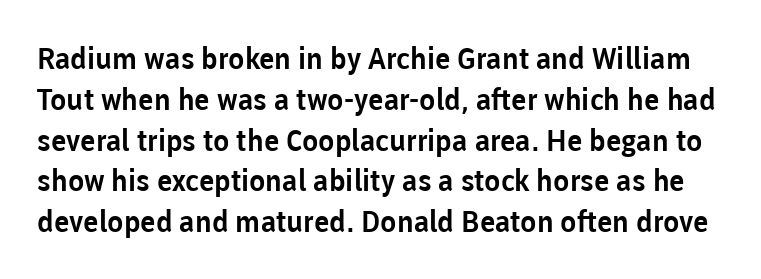
Nope, not italic — everything's standing straight. Observe the ordinary spacing: letters are neighbours, not strangers. These lines are rendered in a variable-pitch font. The glyphs in this specimen are sans serif. Descenders hang freely into open space. Vertical spacing — default.
